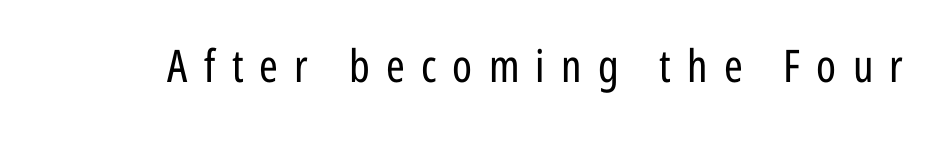
This is sans-serif lettering, the kind often seen on screens and signage. Looks like regular typesetting: each glyph gets only the width it needs. The horizontal fit of the characters is loose and conspicuously gappy. Ordinary non-slanted type is in use.
